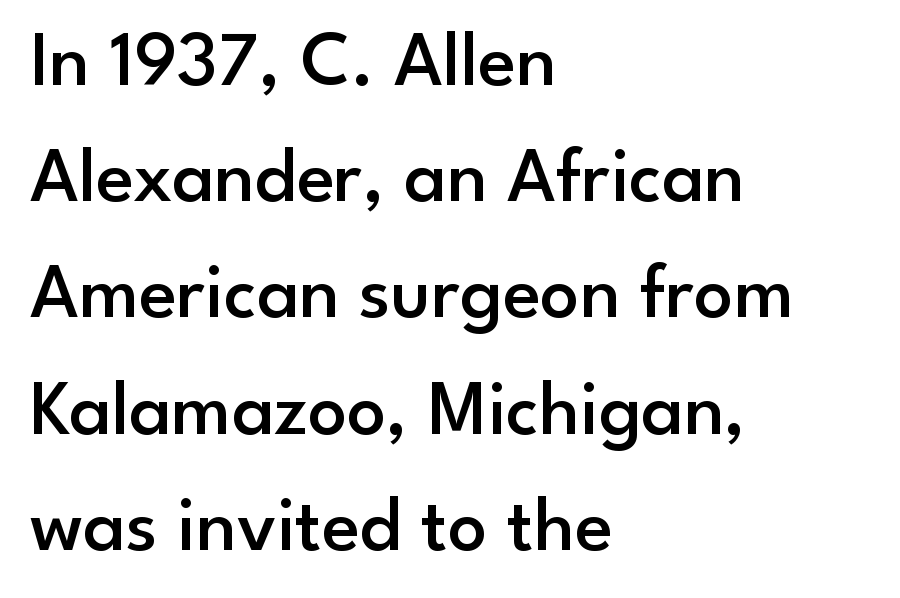
Q: Is the text bold? A: Semi-bold.
Q: Is the text italic (slanted)? A: No, it is upright.
Q: Is the typeface a serif or a sans-serif typeface? A: Sans-serif.
Q: Is the text underlined? A: No.
Q: How is the paragraph aligned? A: Left-aligned.
Q: Is the spacing between letters normal or unusually wide? A: Normal.
Q: Is the spacing between lines tight, normal or loose? A: Normal.
Q: Width (condensed, normal, or wide)? A: Normal.
Q: Stroke contrast? A: Low.
Q: x-height? A: Small.
Q: Monospaced? A: No.
